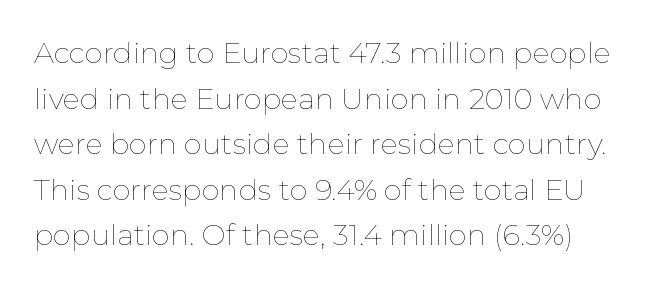
Q: Is the text bold? A: No.
Q: Is the text italic (slanted)? A: No, it is upright.
Q: Is the text underlined? A: No.
Q: Is the spacing between letters normal or unusually wide? A: Normal.
Q: Is the spacing between lines tight, normal or loose? A: Normal.
Q: Width (condensed, normal, or wide)? A: Normal.
Q: Stroke contrast? A: Low.
Q: x-height? A: Medium.
Q: Monospaced? A: No.
